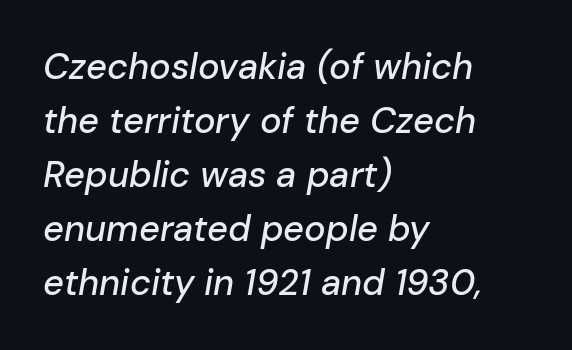
Q: Is the text italic (slanted)? A: Yes, it leans right by about 10 degrees.
Q: Is the text underlined? A: No.
Q: How is the paragraph aligned? A: Left-aligned.
Q: Is the spacing between letters normal or unusually wide? A: Normal.
Q: Is the spacing between lines tight, normal or loose? A: Normal.
Q: Width (condensed, normal, or wide)? A: Normal.
Q: Stroke contrast? A: Low.
Q: x-height? A: Medium.
Q: Monospaced? A: No.
